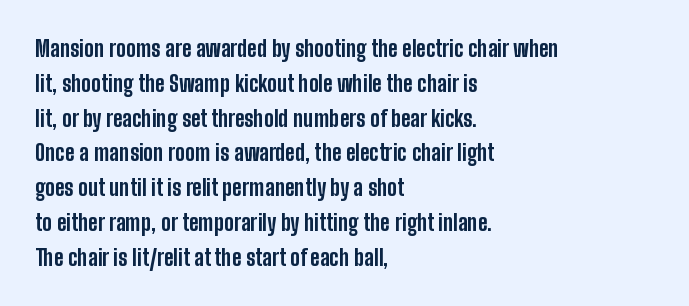
Q: Is the text bold? A: Yes.
Q: Is the text italic (slanted)? A: No, it is upright.
Q: Is the text underlined? A: No.
Q: How is the paragraph aligned? A: Left-aligned.
Q: Is the spacing between letters normal or unusually wide? A: Normal.
Q: Is the spacing between lines tight, normal or loose? A: Normal.
